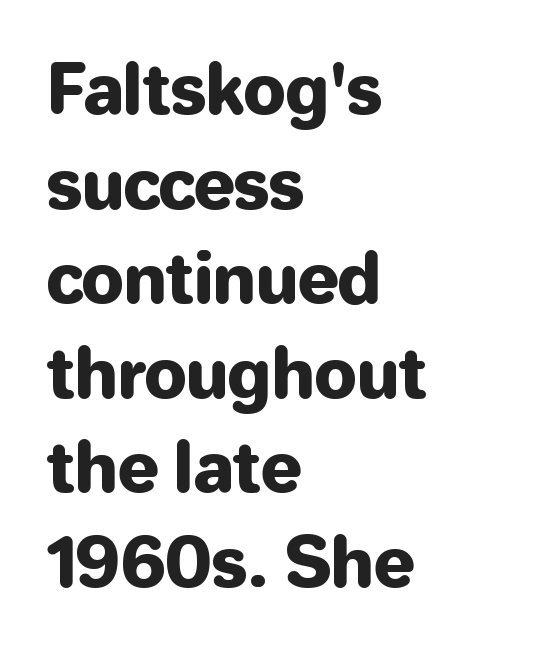
A roman cut, with each character standing at attention. Rows of type keep a routine distance in the vertical direction. Nothing unusual about the tracking: characters are spaced as the font intends. Every row of glyphs begins at an identical x-position on the left. Varying glyph widths throughout — classic text-font behaviour.
